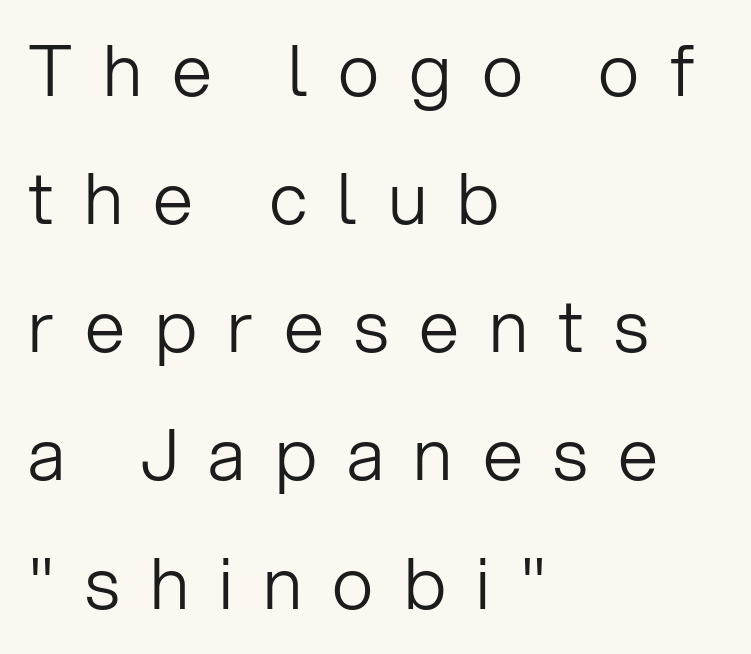
{"serif": "no", "italic": "no", "bold": "no", "weight": "light", "width": "normal", "stroke_contrast": "low", "x_height": "medium", "monospaced": "no", "underline": "no", "align": "left", "line_spacing_ratio": 1.78, "letter_spacing": "wide", "letter_spacing_em": 0.42, "glyph_px": 72}
